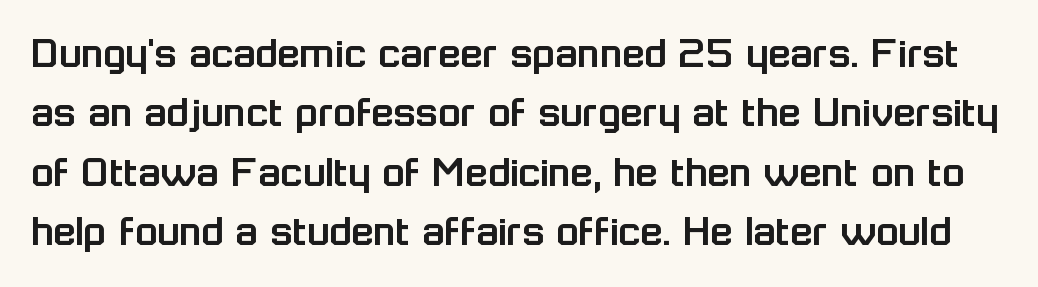
Q: Is the text italic (slanted)? A: No, it is upright.
Q: Is the typeface a serif or a sans-serif typeface? A: Sans-serif.
Q: Is the text underlined? A: No.
Q: Is the spacing between letters normal or unusually wide? A: Normal.
Q: Is the spacing between lines tight, normal or loose? A: Normal.
Q: Width (condensed, normal, or wide)? A: Normal.
Q: Stroke contrast? A: Low.
Q: x-height? A: Medium.
Q: Monospaced? A: No.
